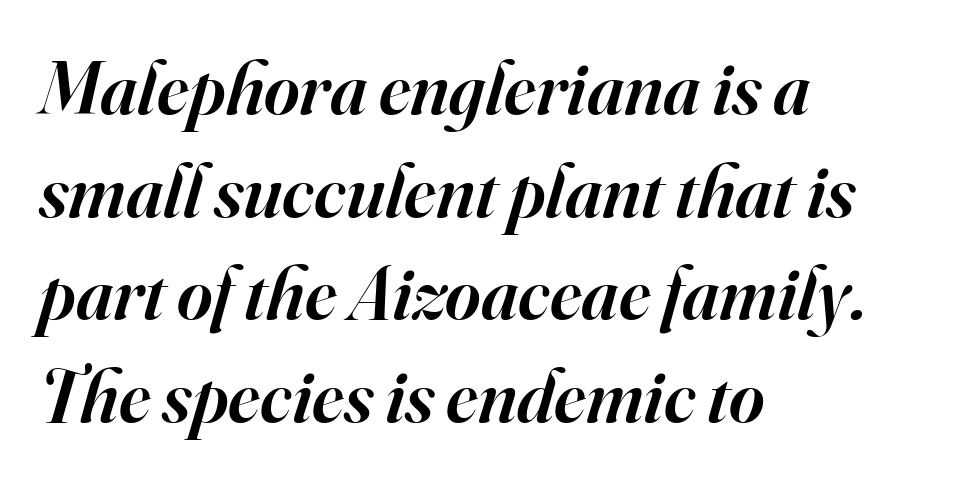
Horizontally, the lines are justified to the leading edge only. You could not count columns in this text — the font is proportionally spaced. The face used here has a pronounced slope to its letters. Observe the serifs anchoring each vertical stroke in this sample. The foot of each line stays bare and open.
